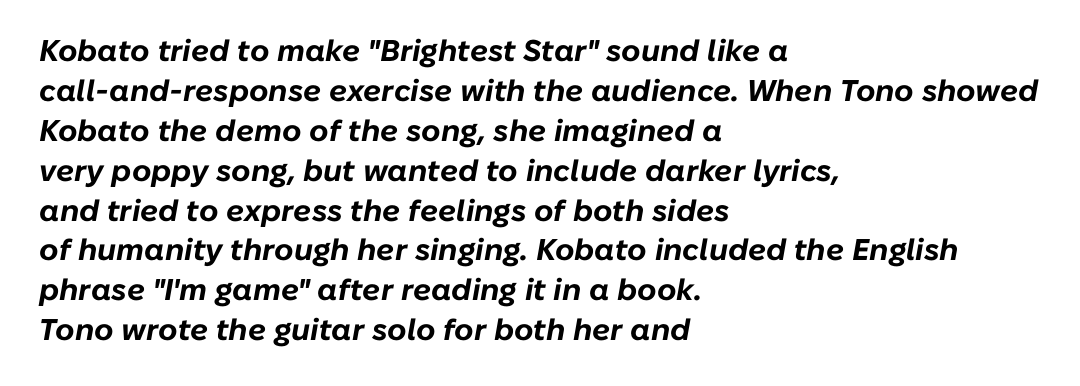
Think of a printed novel: that variable character pitch is what you see here. Nobody touched the tracking dial on this one. Plenty of ink on the page — the face is bold. Line spacing here is normal. The rendering anchors every line to the left-hand side.
